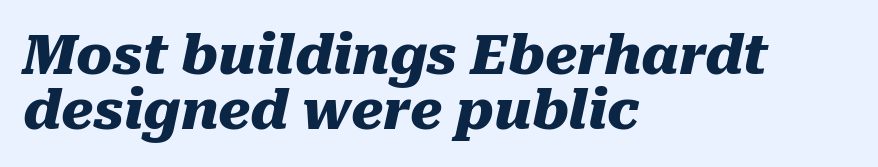
The image shows 54 px heavy type, italic (leaning right); set left-aligned, tight line spacing (1.02x), normal letter spacing, not underlined; medium stroke contrast and a medium x-height.
